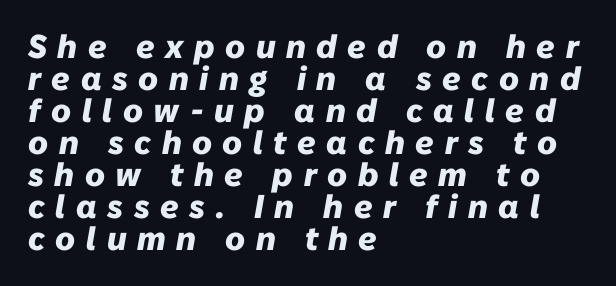
{"italic": "yes", "lean": "right", "slant_degrees": 10, "bold": "yes", "weight": "heavy", "width": "normal", "stroke_contrast": "low", "x_height": "medium", "monospaced": "no", "underline": "no", "align": "left", "line_spacing": "tight", "line_spacing_ratio": 0.97, "letter_spacing": "wide", "letter_spacing_em": 0.32, "glyph_px": 33}
